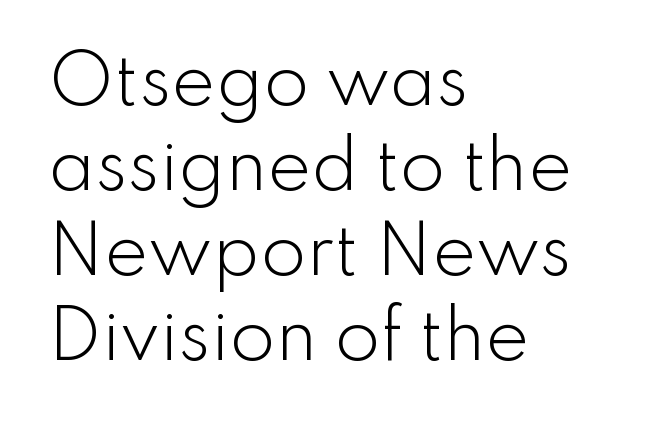
{"serif": "no", "italic": "no", "bold": "no", "weight": "light", "width": "normal", "stroke_contrast": "low", "x_height": "small", "monospaced": "no", "underline": "no", "align": "left", "line_spacing": "normal", "line_spacing_ratio": 1.29, "letter_spacing": "normal", "letter_spacing_em": 0.0, "glyph_px": 66}
